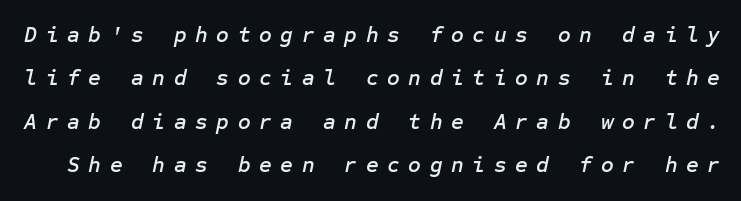
Q: Is the text italic (slanted)? A: Yes, it leans right by about 12 degrees.
Q: Is the text underlined? A: No.
Q: Is the spacing between letters normal or unusually wide? A: Unusually wide.
Q: Is the spacing between lines tight, normal or loose? A: Loose.
